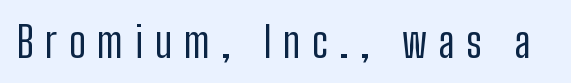
The letters are spread apart with noticeably loose tracking. This sample uses a sans-serif face. A quiet, ordinary-to-light weight characterises the typeface. A typesetter would call this proportional, since set widths differ per character.
